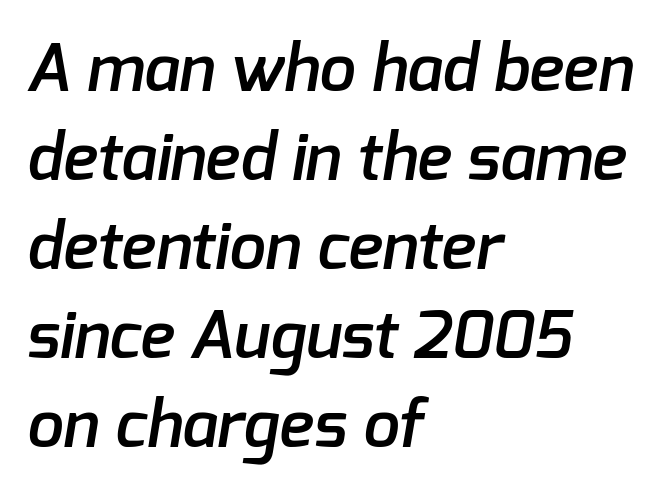
The image shows 65 px semibold sans-serif type; set left-aligned, normal line spacing (1.37x), normal letter spacing, not underlined; low stroke contrast and a medium x-height.
